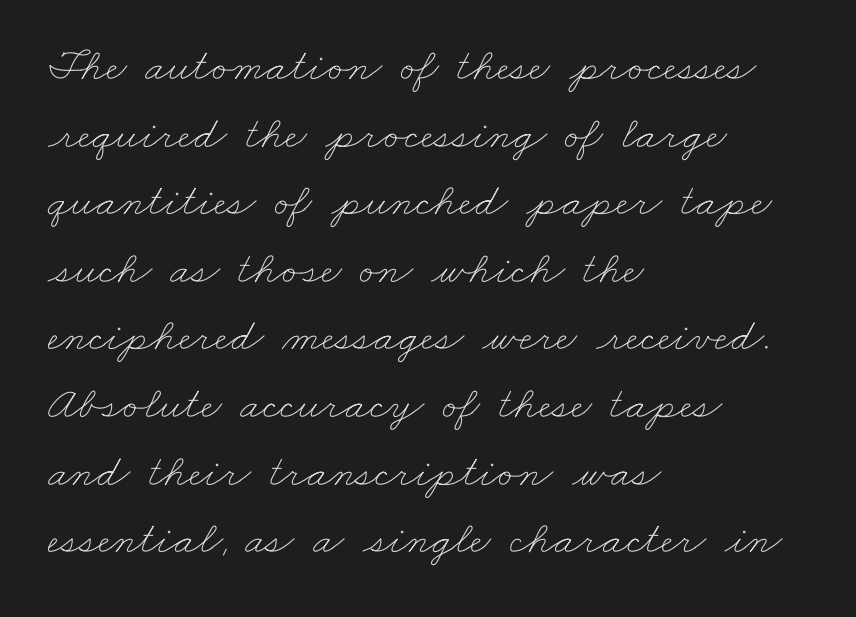
{"bold": "no", "weight": "thin", "width": "wide", "stroke_contrast": "low", "x_height": "small", "monospaced": "no", "underline": "no", "align": "left", "line_spacing": "normal", "line_spacing_ratio": 1.47, "letter_spacing": "normal", "letter_spacing_em": 0.0, "glyph_px": 46}
